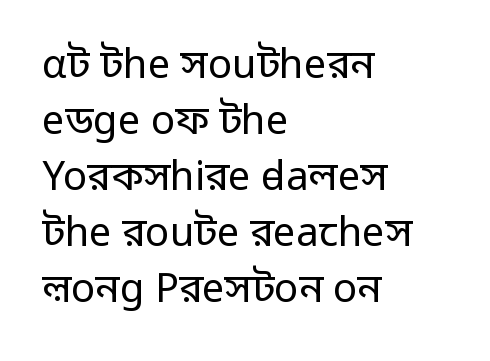
Q: Is the text bold? A: No.
Q: Is the text italic (slanted)? A: No, it is upright.
Q: Is the typeface a serif or a sans-serif typeface? A: Sans-serif.
Q: Is the text underlined? A: No.
Q: How is the paragraph aligned? A: Left-aligned.
Q: Is the spacing between letters normal or unusually wide? A: Normal.
Q: Is the spacing between lines tight, normal or loose? A: Normal.
Q: Width (condensed, normal, or wide)? A: Normal.
Q: Stroke contrast? A: Low.
Q: x-height? A: Medium.
Q: Monospaced? A: No.
